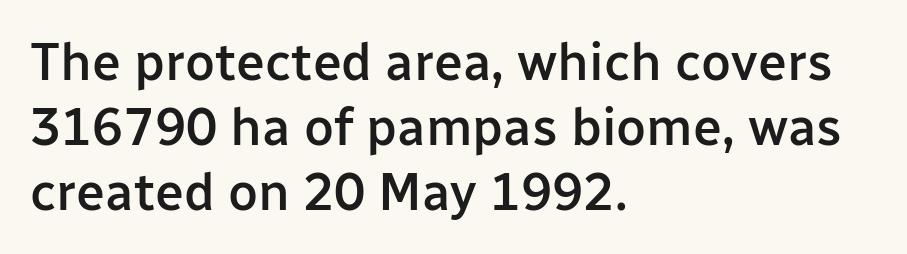
The image shows 52 px semibold sans-serif type, upright; set left-aligned, normal line spacing (1.25x), normal letter spacing, not underlined; low stroke contrast and a medium x-height.
